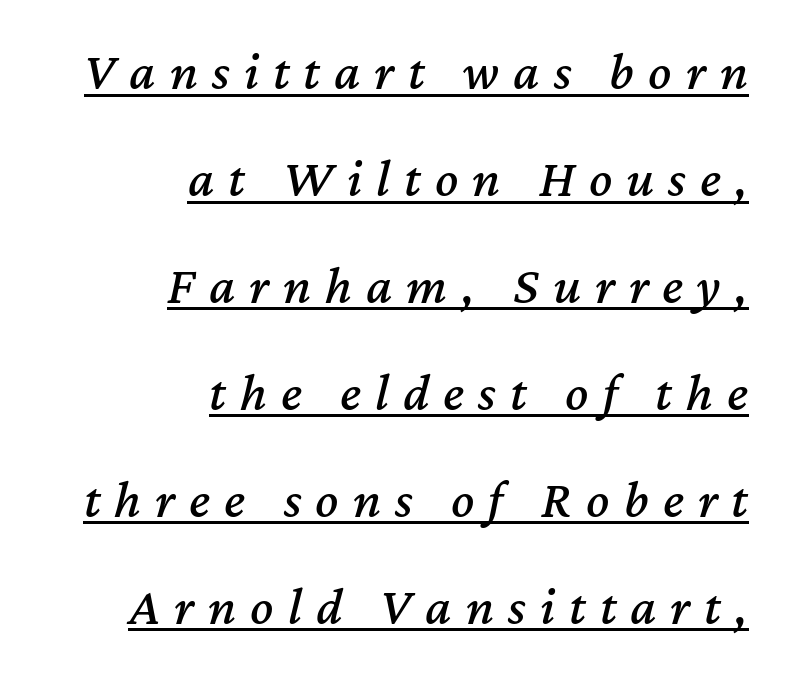
The image shows 54 px text type, italic (leaning right); set right-aligned, loose line spacing (1.98x), unusually wide letter spacing (+0.26 em), underlined; medium stroke contrast and a medium x-height.
